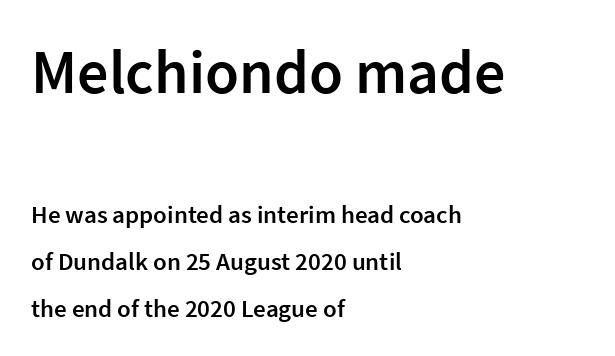
Q: Is the text bold? A: Semi-bold.
Q: Is the text italic (slanted)? A: No, it is upright.
Q: Is the typeface a serif or a sans-serif typeface? A: Sans-serif.
Q: Is the text underlined? A: No.
Q: How is the paragraph aligned? A: Left-aligned.
Q: Is the spacing between letters normal or unusually wide? A: Normal.
Q: Which block of text is set in a larger size, the first (top) or the second (bottom)? A: The first (top) one.
Q: Width (condensed, normal, or wide)? A: Normal.
Q: Stroke contrast? A: Low.
Q: x-height? A: Medium.
Q: Monospaced? A: No.
